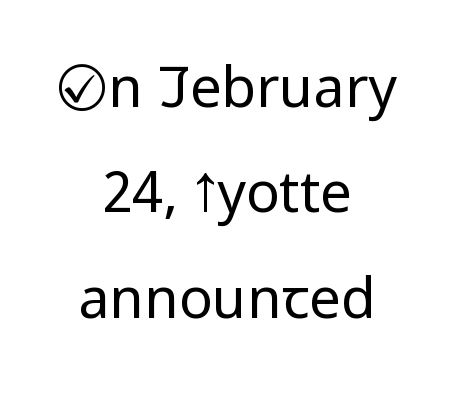
The passage shown is typed in a proportional face where columns would drift. Does extra space separate the letters? No, they use regular spacing. The lettering holds an erect, upright posture throughout. These glyphs show unthickened strokes, regular width or finer.
